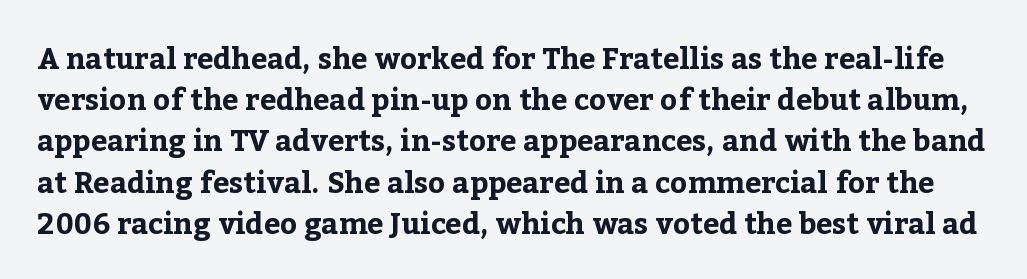
Just letters on the line, the space beneath them empty. Heavy-handed strokes throughout: this text is bold. Each word holds together tightly as a unit, with standard inter-letter gaps. The vertical gap from one line to the next is medium. A typesetter would mark this as roman, not italic. Classification — serif.
